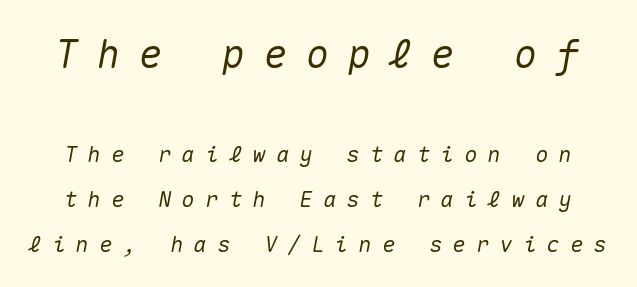
Q: Is the text italic (slanted)? A: Yes, it leans right by about 10 degrees.
Q: Is the text underlined? A: No.
Q: Is the spacing between letters normal or unusually wide? A: Unusually wide.
Q: Is the spacing between lines tight, normal or loose? A: Loose.
Q: Which block of text is set in a larger size, the first (top) or the second (bottom)? A: The first (top) one.
Q: Width (condensed, normal, or wide)? A: Normal.
Q: Stroke contrast? A: Medium.
Q: x-height? A: Medium.
Q: Monospaced? A: Yes.
